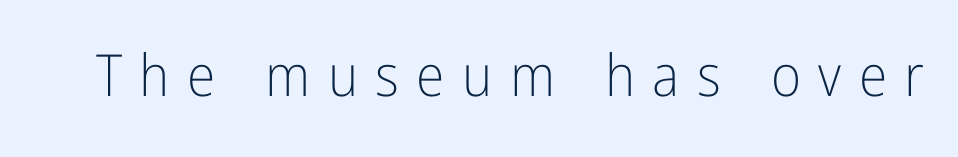
{"serif": "no", "italic": "no", "bold": "no", "weight": "light", "width": "condensed", "stroke_contrast": "low", "x_height": "medium", "monospaced": "no", "underline": "no", "letter_spacing": "wide", "letter_spacing_em": 0.3, "glyph_px": 58}
